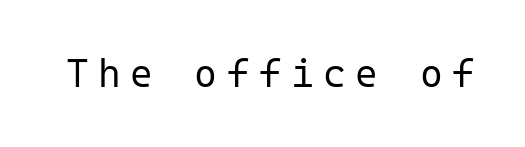
{"serif": "no", "italic": "no", "bold": "no", "weight": "regular", "width": "normal", "stroke_contrast": "low", "x_height": "medium", "monospaced": "yes", "underline": "no", "letter_spacing": "wide", "letter_spacing_em": 0.24, "glyph_px": 39}
